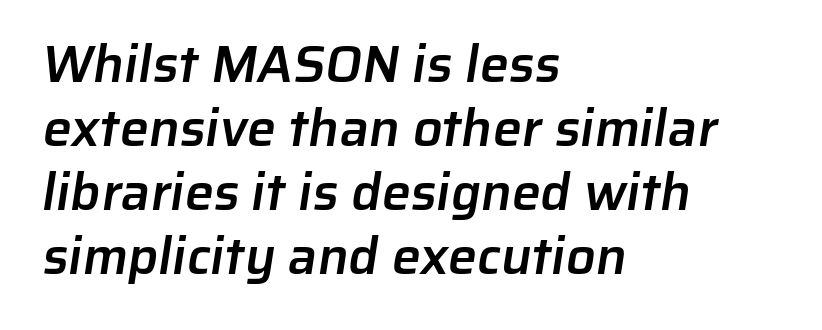
{"serif": "no", "bold": "semi", "weight": "semibold", "width": "normal", "stroke_contrast": "low", "x_height": "medium", "monospaced": "no", "underline": "no", "align": "left", "line_spacing_ratio": 1.23, "letter_spacing": "normal", "letter_spacing_em": 0.0, "glyph_px": 52}
